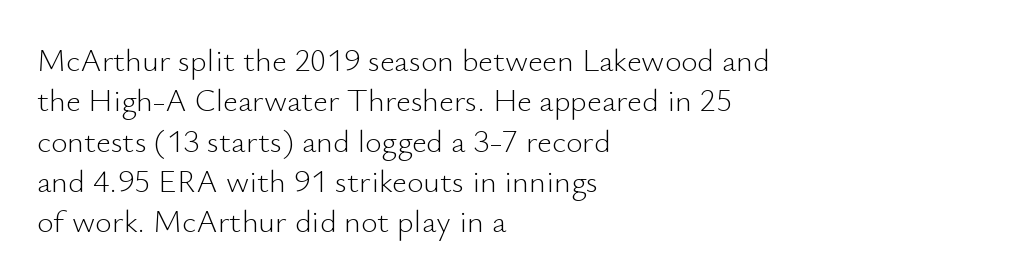
{"serif": "no", "italic": "no", "bold": "no", "weight": "light", "width": "normal", "stroke_contrast": "low", "x_height": "small", "monospaced": "no", "underline": "no", "align": "left", "line_spacing": "normal", "line_spacing_ratio": 1.26, "letter_spacing": "normal", "letter_spacing_em": 0.0, "glyph_px": 32}
